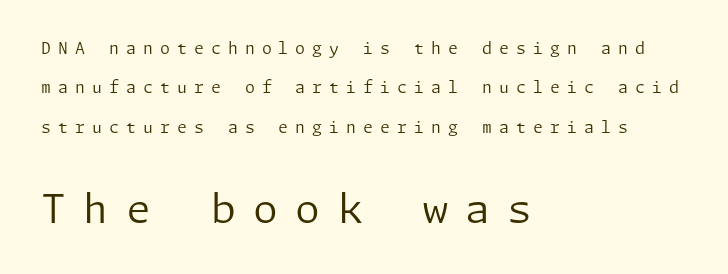
Serif or sans? Sans — the stroke terminals are bare. Bare-footed words on every line. Quick note: not italic, upright. Alignment: flush left. A light-to-regular cut is what we see here. Whoever set this chose breathing room over compactness in the vertical rhythm.
